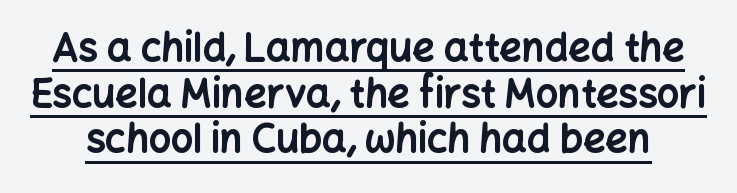
Q: Is the text bold? A: Yes.
Q: Is the text italic (slanted)? A: No, it is upright.
Q: Is the typeface a serif or a sans-serif typeface? A: Sans-serif.
Q: Is the text underlined? A: Yes.
Q: Is the spacing between letters normal or unusually wide? A: Normal.
Q: Width (condensed, normal, or wide)? A: Normal.
Q: Stroke contrast? A: Low.
Q: x-height? A: Medium.
Q: Monospaced? A: No.
